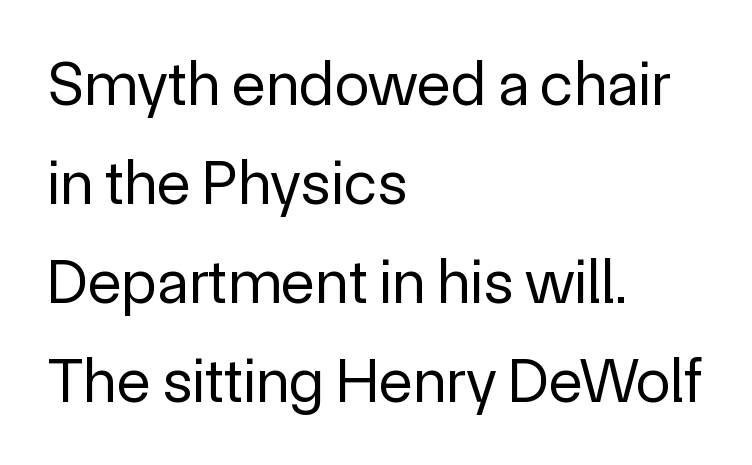
To sum up the face: it is a sans, with no serifs. Do the characters align in a grid? No, the font is proportional. How are the letters spaced? Ordinarily, with no added tracking. Line starts are locked; line ends wander.
